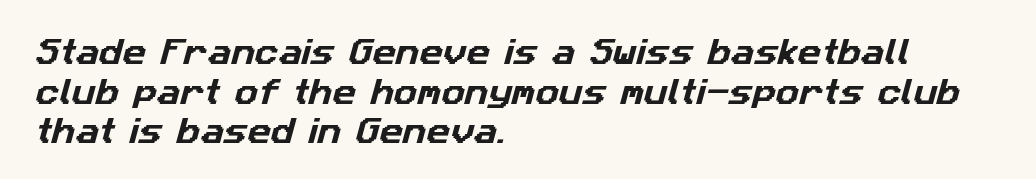
Q: Is the typeface a serif or a sans-serif typeface? A: Sans-serif.
Q: Is the text underlined? A: No.
Q: How is the paragraph aligned? A: Left-aligned.
Q: Is the spacing between letters normal or unusually wide? A: Normal.
Q: Is the spacing between lines tight, normal or loose? A: Normal.
Q: Width (condensed, normal, or wide)? A: Normal.
Q: Stroke contrast? A: Low.
Q: x-height? A: Medium.
Q: Monospaced? A: No.
